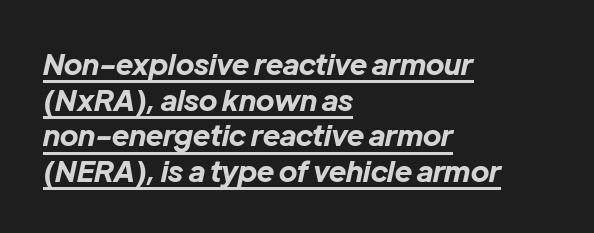
{"italic": "yes", "lean": "right", "slant_degrees": 12, "bold": "yes", "weight": "bold", "width": "normal", "stroke_contrast": "low", "x_height": "medium", "monospaced": "no", "underline": "yes", "align": "left", "line_spacing_ratio": 1.23, "letter_spacing": "normal", "letter_spacing_em": 0.0, "glyph_px": 29}
